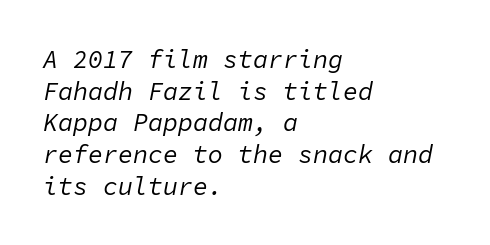
Q: Is the text bold? A: No.
Q: Is the text italic (slanted)? A: Yes, it leans right by about 11 degrees.
Q: Is the text underlined? A: No.
Q: How is the paragraph aligned? A: Left-aligned.
Q: Is the spacing between letters normal or unusually wide? A: Normal.
Q: Is the spacing between lines tight, normal or loose? A: Normal.
